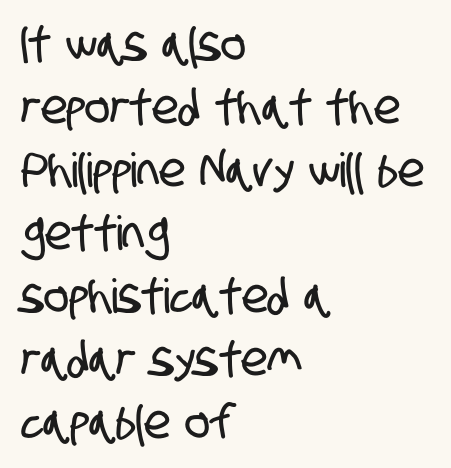
Q: Is the typeface a serif or a sans-serif typeface? A: Sans-serif.
Q: Is the text underlined? A: No.
Q: How is the paragraph aligned? A: Left-aligned.
Q: Is the spacing between letters normal or unusually wide? A: Normal.
Q: Is the spacing between lines tight, normal or loose? A: Normal.
Q: Width (condensed, normal, or wide)? A: Condensed.
Q: Stroke contrast? A: Low.
Q: x-height? A: Large.
Q: Monospaced? A: No.
